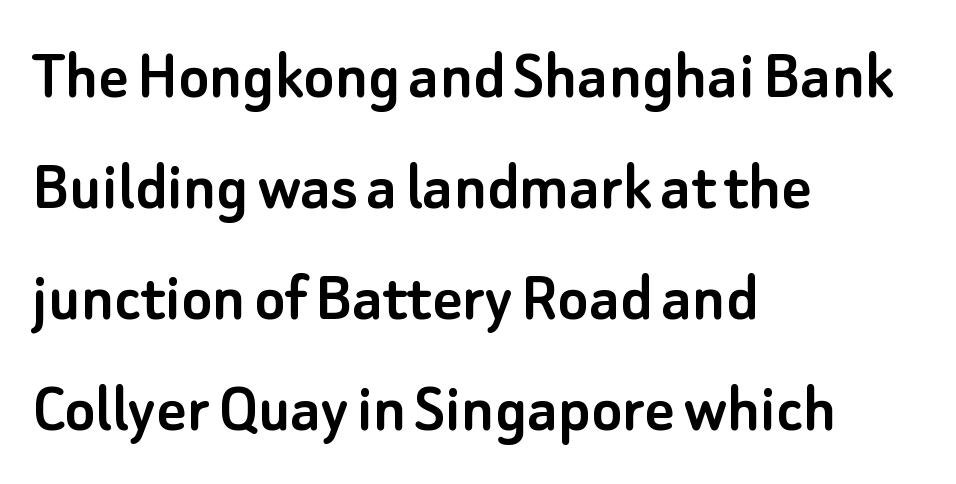
The image shows 72 px sans-serif type, upright; set left-aligned, normal line spacing (1.54x), normal letter spacing, not underlined; low stroke contrast and a small x-height.
